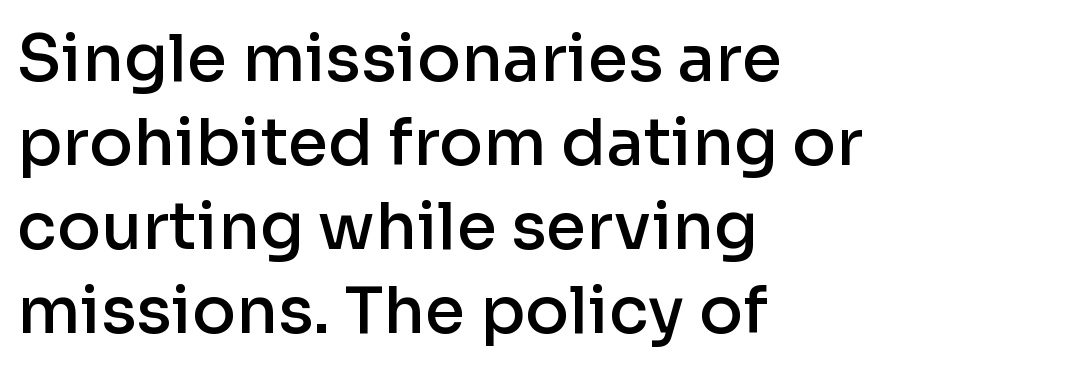
Q: Is the text bold? A: Semi-bold.
Q: Is the text italic (slanted)? A: No, it is upright.
Q: Is the typeface a serif or a sans-serif typeface? A: Sans-serif.
Q: Is the text underlined? A: No.
Q: How is the paragraph aligned? A: Left-aligned.
Q: Is the spacing between letters normal or unusually wide? A: Normal.
Q: Is the spacing between lines tight, normal or loose? A: Normal.
Q: Width (condensed, normal, or wide)? A: Normal.
Q: Stroke contrast? A: Low.
Q: x-height? A: Medium.
Q: Monospaced? A: No.
